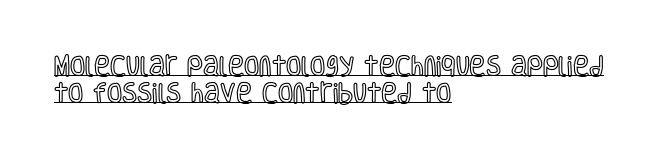
Q: Is the text italic (slanted)? A: No, it is upright.
Q: Is the text underlined? A: Yes.
Q: How is the paragraph aligned? A: Left-aligned.
Q: Is the spacing between letters normal or unusually wide? A: Normal.
